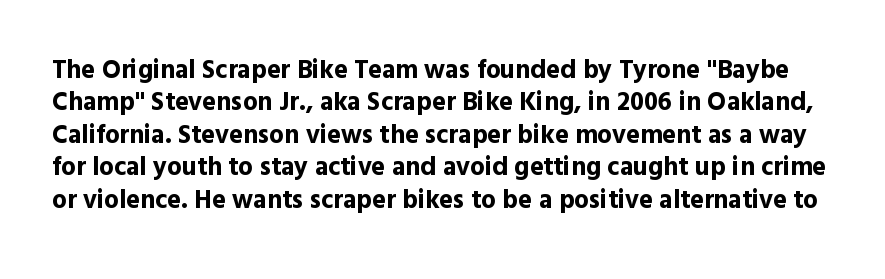
Q: Is the text bold? A: Yes.
Q: Is the text italic (slanted)? A: No, it is upright.
Q: Is the text underlined? A: No.
Q: Is the spacing between letters normal or unusually wide? A: Normal.
Q: Is the spacing between lines tight, normal or loose? A: Normal.
